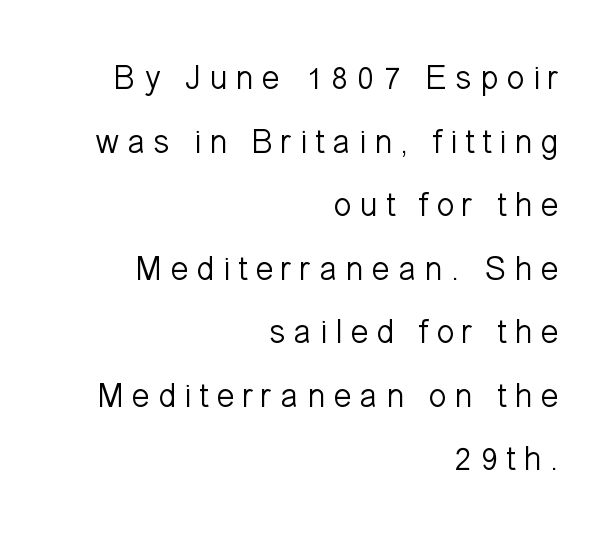
The type is letterspaced generously, with wide tracking. Type style note: lacks serifs. Beneath every word, the page is bare. Varying glyph widths throughout — classic text-font behaviour. Think standard paragraph weight, or any step lighter than that.
